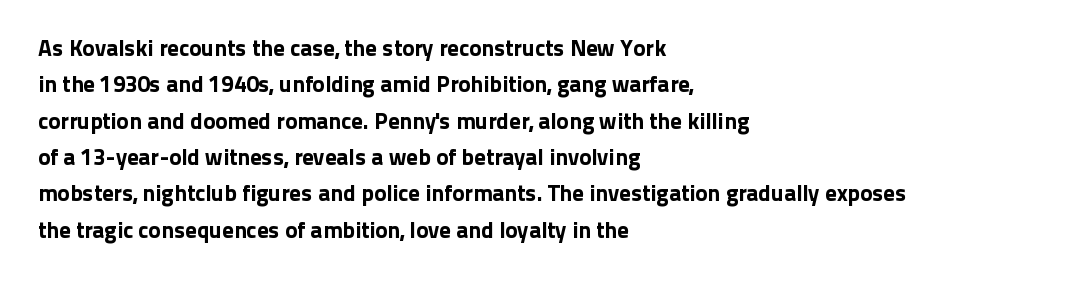
Style check: upright. Honestly, the letter spacing is just normal — you wouldn't notice it. Short and long lines alike share a common starting point at left. Any mark beneath the type? The region is blank. Interline gaps are of average width in this sample.
